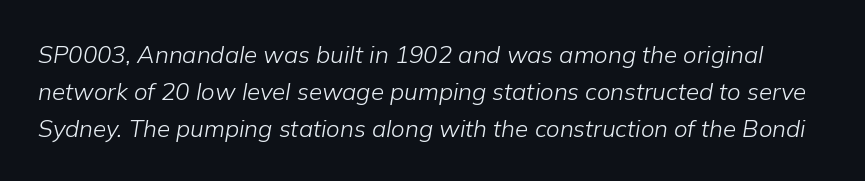
{"italic": "yes", "lean": "right", "slant_degrees": 9, "bold": "no", "underline": "no", "line_spacing": "normal", "line_spacing_ratio": 1.54, "letter_spacing": "normal", "letter_spacing_em": 0.0, "glyph_px": 24}
